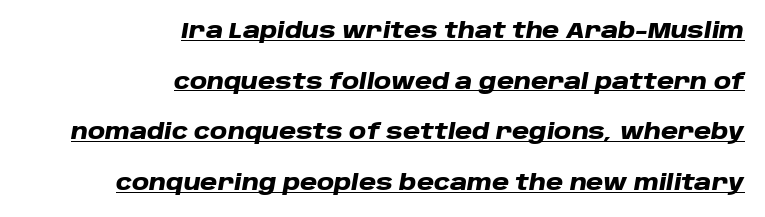
{"italic": "yes", "lean": "right", "slant_degrees": 10, "bold": "yes", "underline": "yes", "align": "right", "line_spacing": "loose", "line_spacing_ratio": 2.41, "letter_spacing": "normal", "letter_spacing_em": 0.0, "glyph_px": 21}
